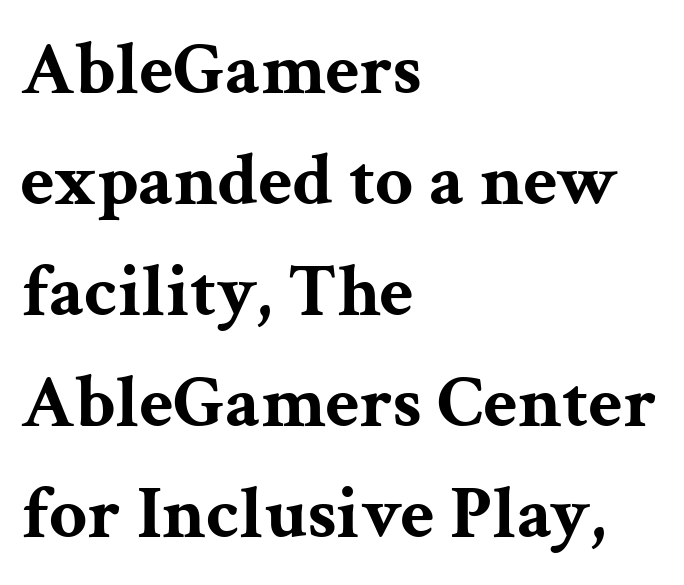
The image shows 75 px bold, wide serif type, upright; set left-aligned, normal line spacing (1.48x), normal letter spacing, not underlined; medium stroke contrast and a medium x-height.
